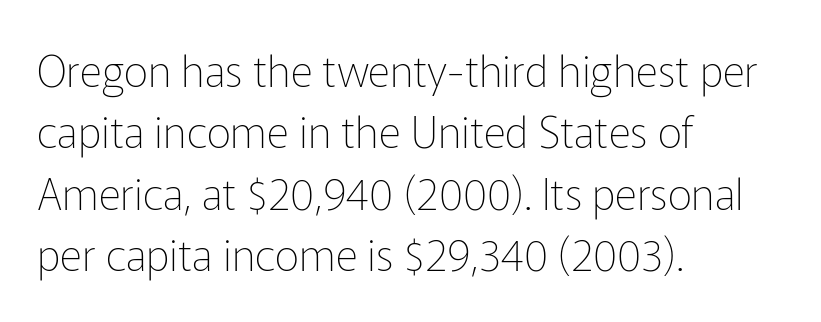
The image shows 43 px thin sans-serif type, upright; set left-aligned, normal line spacing (1.43x), normal letter spacing, not underlined; low stroke contrast and a medium x-height.
